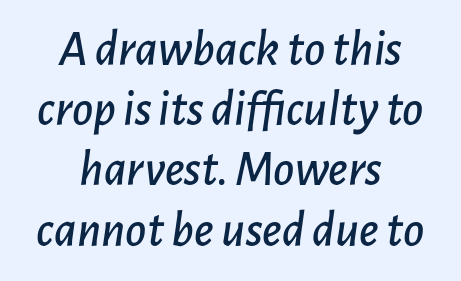
Q: Is the text italic (slanted)? A: Yes, it leans right by about 7 degrees.
Q: Is the text underlined? A: No.
Q: How is the paragraph aligned? A: Centered.
Q: Is the spacing between letters normal or unusually wide? A: Normal.
Q: Width (condensed, normal, or wide)? A: Normal.
Q: Stroke contrast? A: Low.
Q: x-height? A: Medium.
Q: Monospaced? A: No.
